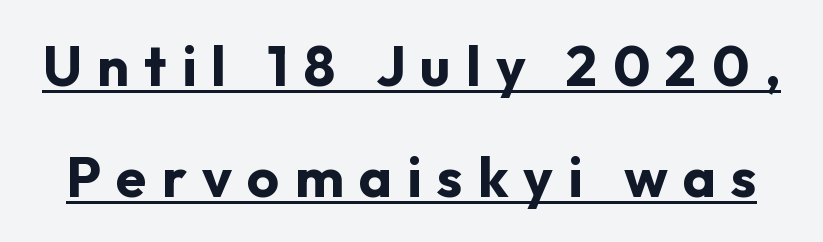
Q: Is the text bold? A: Yes.
Q: Is the text italic (slanted)? A: No, it is upright.
Q: Is the typeface a serif or a sans-serif typeface? A: Sans-serif.
Q: Is the text underlined? A: Yes.
Q: Is the spacing between letters normal or unusually wide? A: Unusually wide.
Q: Is the spacing between lines tight, normal or loose? A: Loose.
Q: Width (condensed, normal, or wide)? A: Normal.
Q: Stroke contrast? A: Low.
Q: x-height? A: Medium.
Q: Monospaced? A: No.
